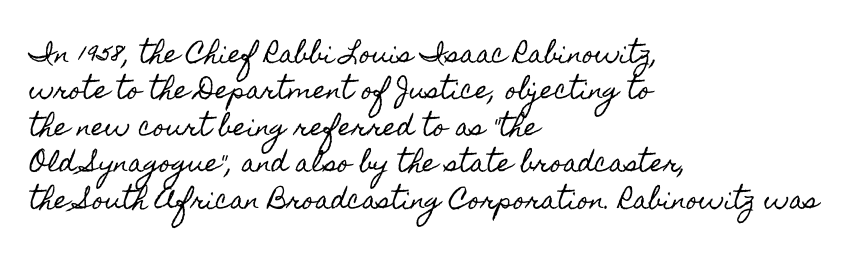
{"underline": "no", "align": "left", "line_spacing": "normal", "line_spacing_ratio": 1.52, "letter_spacing": "normal", "letter_spacing_em": 0.0, "glyph_px": 24}
